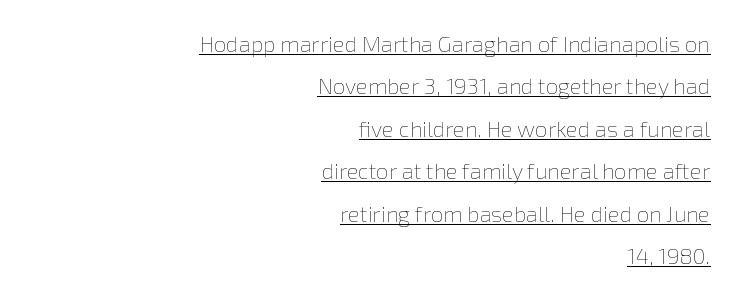
The lines are spread far apart with generous leading. The passage is arranged like a letterhead date or caption credit — flush right. Between one letter and the next there's only the usual sliver of space. These lines were composed using upright roman letters.
